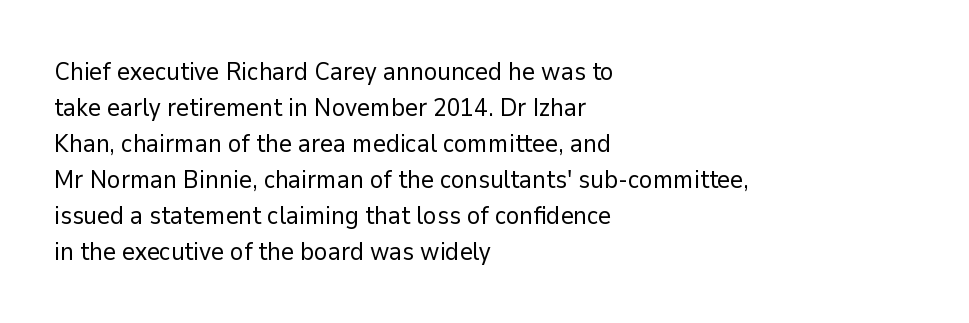
The image shows 25 px text type, upright; set left-aligned, normal line spacing (1.44x), normal letter spacing, not underlined.
